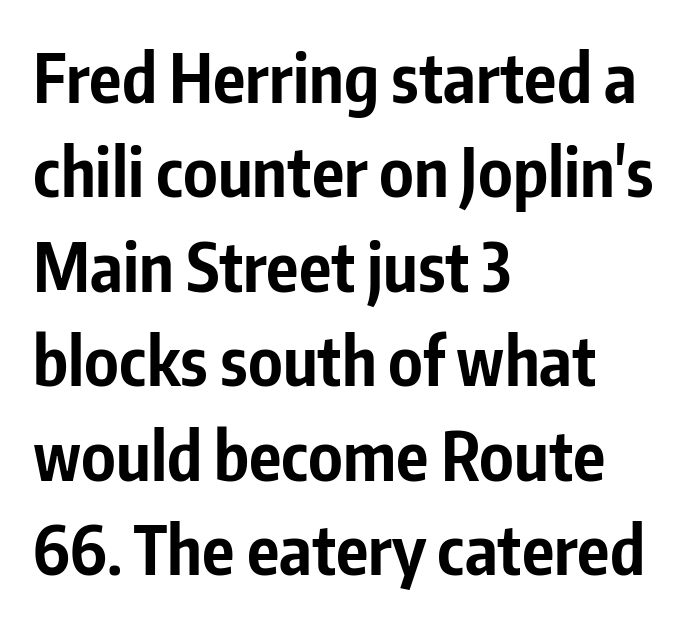
Each letter keeps its own natural width here, so spacing adapts to shape. Descenders hang freely into open space. Quick note: interline space is typical. Italic? Not at all — the glyphs are vertical. Observe the ordinary spacing: letters are neighbours, not strangers. Is this a sans? Yes — the strokes have no serifs.
